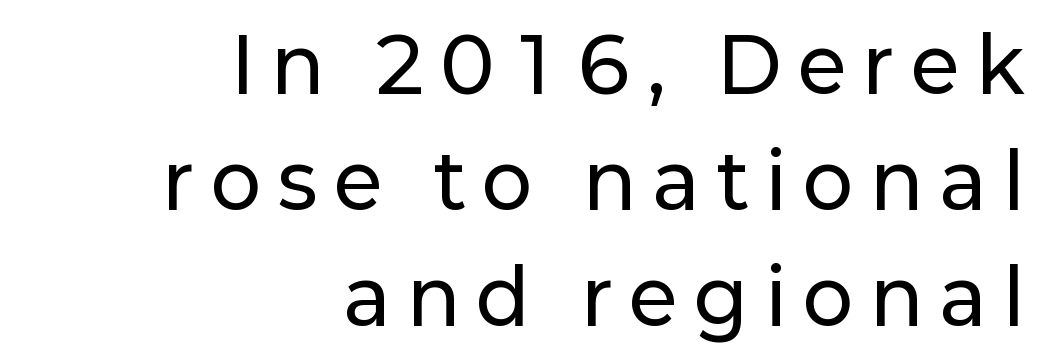
{"serif": "no", "italic": "no", "width": "normal", "stroke_contrast": "low", "x_height": "medium", "monospaced": "no", "underline": "no", "align": "right", "line_spacing": "normal", "line_spacing_ratio": 1.55, "letter_spacing": "wide", "letter_spacing_em": 0.24, "glyph_px": 75}
